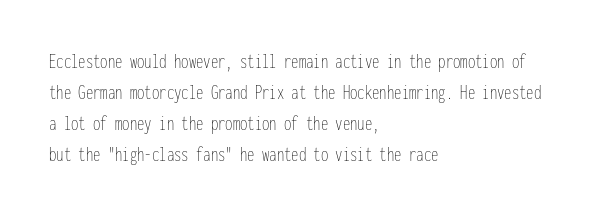
Q: Is the text bold? A: No.
Q: Is the text italic (slanted)? A: No, it is upright.
Q: Is the text underlined? A: No.
Q: How is the paragraph aligned? A: Left-aligned.
Q: Is the spacing between letters normal or unusually wide? A: Normal.
Q: Is the spacing between lines tight, normal or loose? A: Normal.
